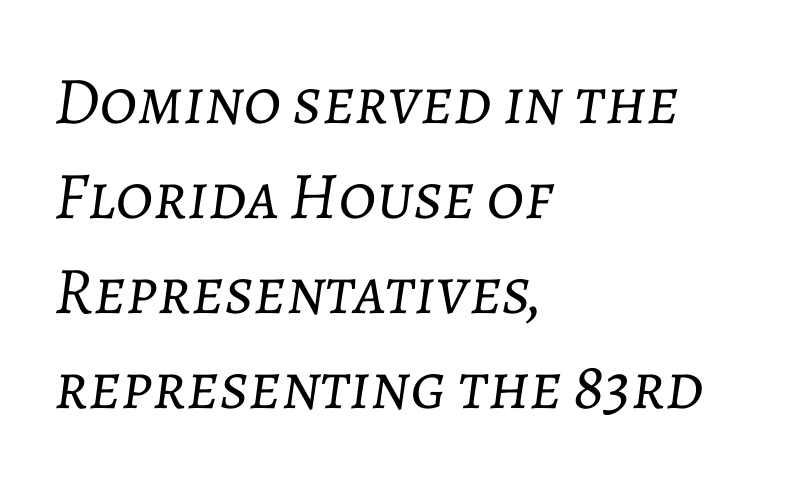
The image shows 67 px light type, italic (leaning right); set left-aligned, normal line spacing (1.42x), normal letter spacing, not underlined; low stroke contrast and a medium x-height.
